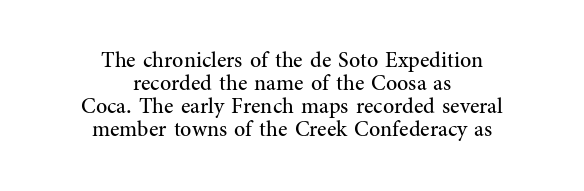
Q: Is the text bold? A: No.
Q: Is the text italic (slanted)? A: No, it is upright.
Q: Is the text underlined? A: No.
Q: How is the paragraph aligned? A: Centered.
Q: Is the spacing between letters normal or unusually wide? A: Normal.
Q: Is the spacing between lines tight, normal or loose? A: Tight.
